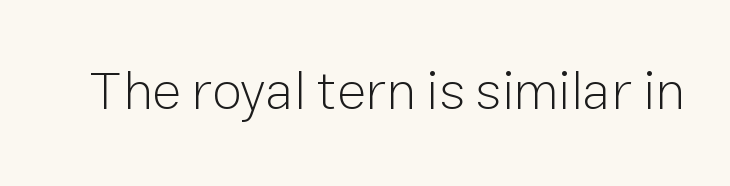
{"serif": "no", "italic": "no", "bold": "no", "weight": "light", "width": "normal", "stroke_contrast": "low", "x_height": "medium", "monospaced": "no", "underline": "no", "letter_spacing": "normal", "letter_spacing_em": 0.0, "glyph_px": 54}
